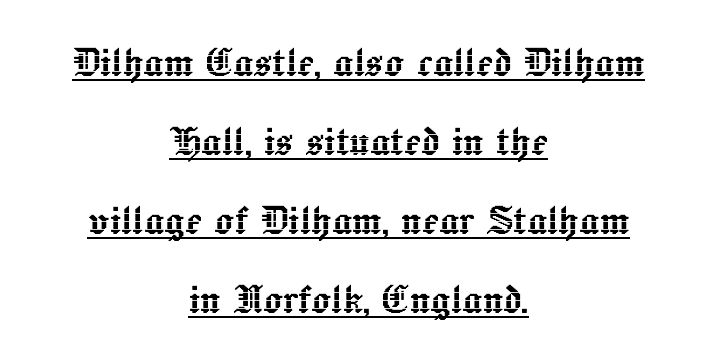
{"italic": "no", "width": "normal", "x_height": "medium", "monospaced": "no", "underline": "yes", "align": "center", "line_spacing": "normal", "line_spacing_ratio": 1.61, "letter_spacing": "normal", "letter_spacing_em": 0.0, "glyph_px": 49}
